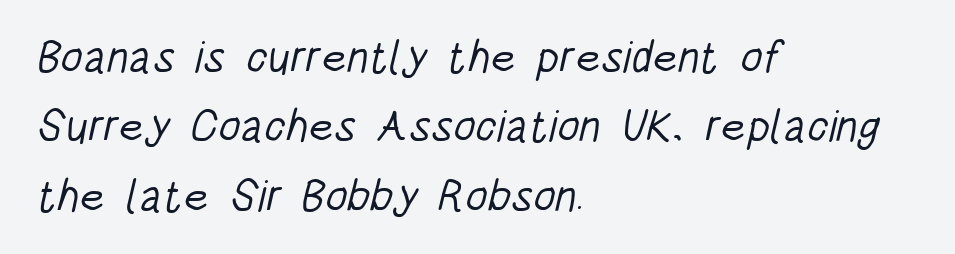
This sample is left-justified, so line endings fall wherever the words run out. Notice how descenders clear the ascenders below comfortably — that's standard leading. The typeface chosen for these lines omits serifs. Think of a printed novel: that variable character pitch is what you see here. Any mark beneath the type? The region is blank. Caption: face not bold, strokes unweighted.
